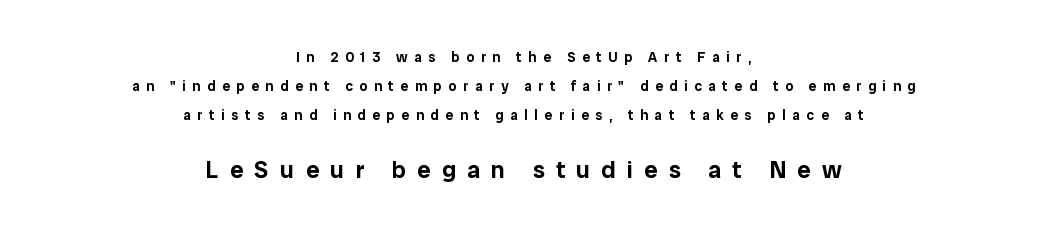
{"italic": "no", "underline": "no", "align": "center", "line_spacing": "loose", "line_spacing_ratio": 2.07, "letter_spacing": "wide", "letter_spacing_em": 0.47, "larger_block": "second", "size_ratio": 1.71, "glyph_px": 24}
